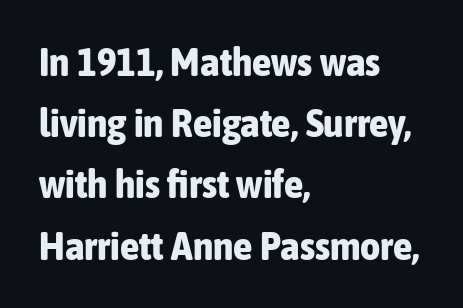
The image shows 39 px bold, condensed sans-serif type, upright; set left-aligned, normal line spacing (1.57x), normal letter spacing, not underlined; low stroke contrast and a medium x-height.
